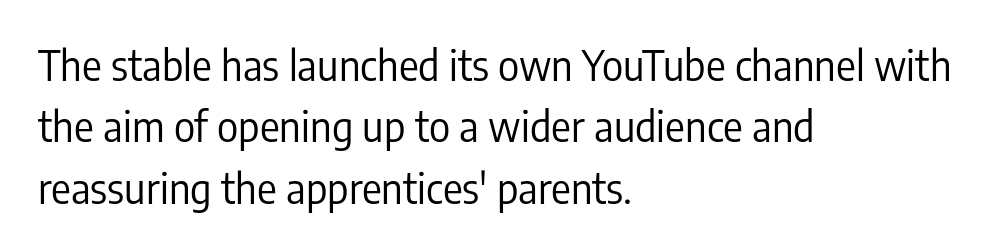
Looks like regular typesetting: each glyph gets only the width it needs. Letters rest on an invisible, unmarked baseline. The ragged edge is on the right, which tells us the setting is flush left. No letter is thick-stroked: the sample isn't bold. In terms of letterform style, serifs are entirely absent. Compared with typical paragraphs, the rows here are spaced about the same.
